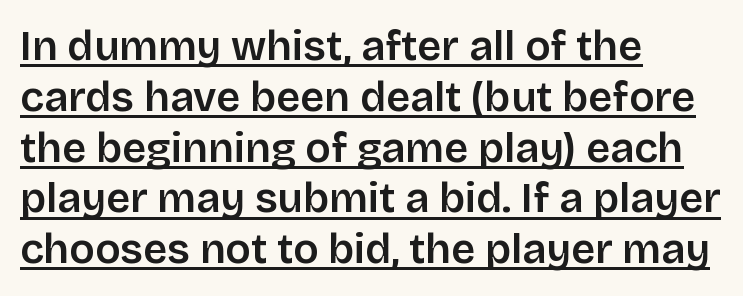
The image shows 42 px sans-serif type, upright; set left-aligned, line spacing 1.21x, normal letter spacing, underlined; low stroke contrast and a large x-height.
